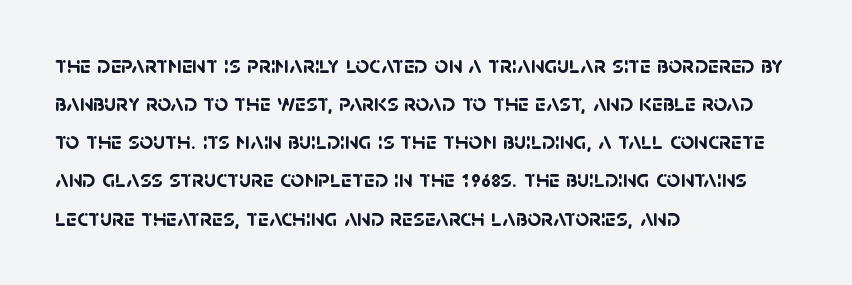
The image shows 24 px bold type; set left-aligned, normal line spacing (1.59x), normal letter spacing, not underlined.
